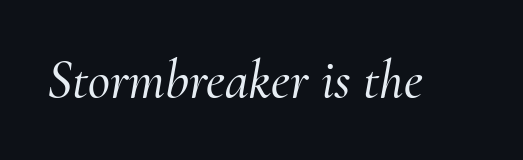
Descenders hang freely into open space. Italic: yes, the glyphs are oblique. Spacing verdict: proportional, widths tailored to each character. Tracking value appears to be zero — textbook default spacing. A serif font was chosen for this passage.
